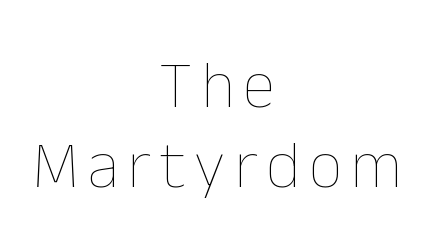
Q: Is the text bold? A: No.
Q: Is the text italic (slanted)? A: No, it is upright.
Q: Is the text underlined? A: No.
Q: How is the paragraph aligned? A: Centered.
Q: Width (condensed, normal, or wide)? A: Normal.
Q: Stroke contrast? A: Low.
Q: x-height? A: Medium.
Q: Monospaced? A: No.
